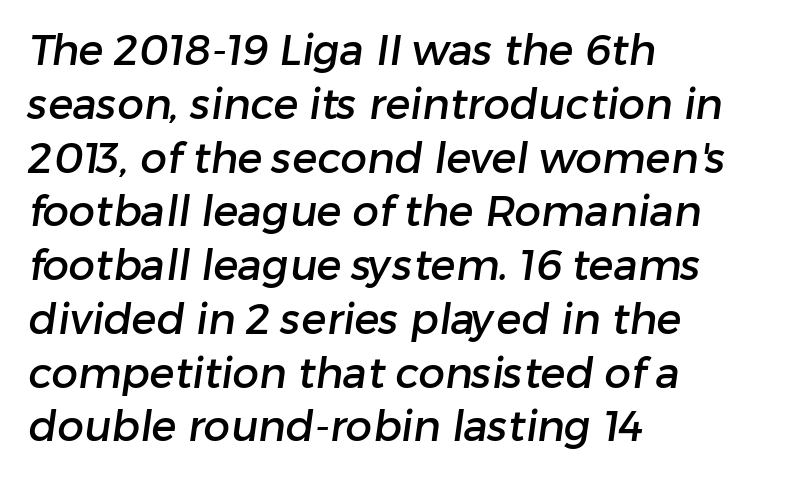
{"serif": "no", "width": "normal", "stroke_contrast": "low", "x_height": "medium", "monospaced": "no", "underline": "no", "align": "left", "line_spacing": "normal", "line_spacing_ratio": 1.28, "letter_spacing": "normal", "letter_spacing_em": 0.0, "glyph_px": 42}
